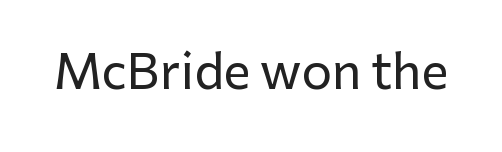
Q: Is the text italic (slanted)? A: No, it is upright.
Q: Is the typeface a serif or a sans-serif typeface? A: Sans-serif.
Q: Is the text underlined? A: No.
Q: Is the spacing between letters normal or unusually wide? A: Normal.
Q: Width (condensed, normal, or wide)? A: Normal.
Q: Stroke contrast? A: Low.
Q: x-height? A: Medium.
Q: Monospaced? A: No.
